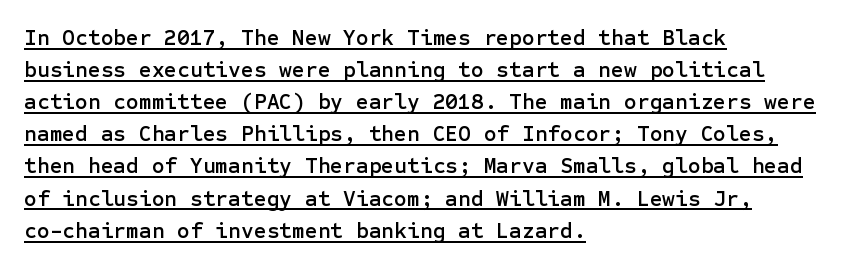
Horizontal alignment here is leftward, the default for most running prose. Regarding leading, the lines here are spaced in the standard way. The face used here is rendered with its standard letterfit. The words here are underlined. The lettering holds an erect, upright posture throughout.
